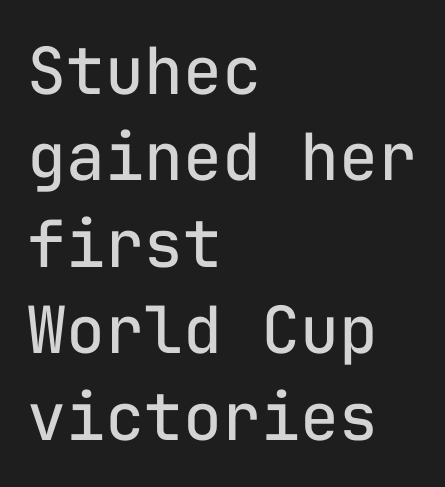
The font's upright variant was chosen for this text. Nobody touched the tracking dial on this one. The font family rendered here belongs to the sans-serif group. The paragraph has a hard left edge and a soft right edge.
